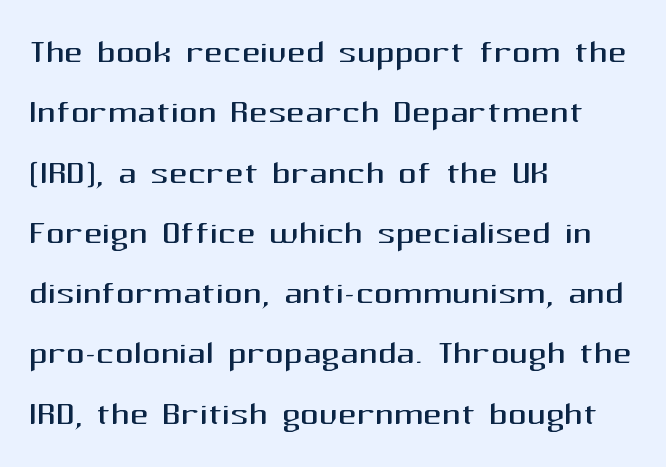
Q: Is the text bold? A: No.
Q: Is the text italic (slanted)? A: No, it is upright.
Q: Is the typeface a serif or a sans-serif typeface? A: Sans-serif.
Q: Is the text underlined? A: No.
Q: How is the paragraph aligned? A: Left-aligned.
Q: Is the spacing between letters normal or unusually wide? A: Normal.
Q: Is the spacing between lines tight, normal or loose? A: Normal.
Q: Width (condensed, normal, or wide)? A: Normal.
Q: Stroke contrast? A: Medium.
Q: x-height? A: Medium.
Q: Monospaced? A: No.
